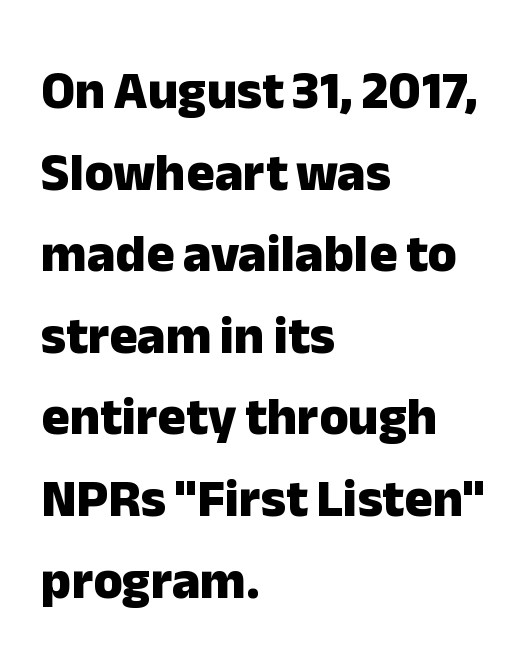
Q: Is the text bold? A: Yes.
Q: Is the text italic (slanted)? A: No, it is upright.
Q: Is the typeface a serif or a sans-serif typeface? A: Sans-serif.
Q: Is the text underlined? A: No.
Q: How is the paragraph aligned? A: Left-aligned.
Q: Is the spacing between letters normal or unusually wide? A: Normal.
Q: Is the spacing between lines tight, normal or loose? A: Normal.
Q: Width (condensed, normal, or wide)? A: Normal.
Q: Stroke contrast? A: Low.
Q: x-height? A: Medium.
Q: Monospaced? A: No.
